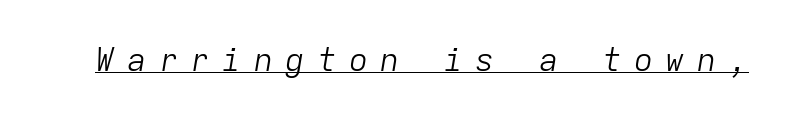
Q: Is the text bold? A: No.
Q: Is the text italic (slanted)? A: Yes, it leans right by about 9 degrees.
Q: Is the text underlined? A: Yes.
Q: Is the spacing between letters normal or unusually wide? A: Unusually wide.
Q: Width (condensed, normal, or wide)? A: Normal.
Q: Stroke contrast? A: Low.
Q: x-height? A: Medium.
Q: Monospaced? A: Yes.
